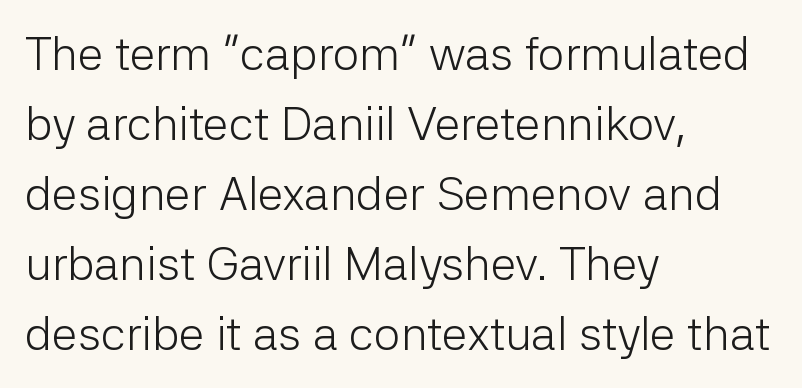
{"serif": "no", "italic": "no", "bold": "no", "weight": "light", "width": "normal", "stroke_contrast": "low", "x_height": "medium", "monospaced": "no", "underline": "no", "align": "left", "line_spacing": "normal", "line_spacing_ratio": 1.49, "letter_spacing": "normal", "letter_spacing_em": 0.0, "glyph_px": 47}
